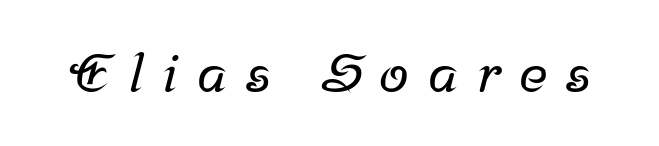
A typesetter would call this heavily tracked-out type. Quick note: underline off. A typesetter would call this proportional, since set widths differ per character.
